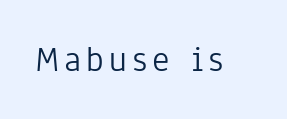
{"serif": "no", "italic": "no", "bold": "no", "weight": "light", "width": "condensed", "stroke_contrast": "low", "x_height": "medium", "monospaced": "no", "underline": "no", "glyph_px": 37}
